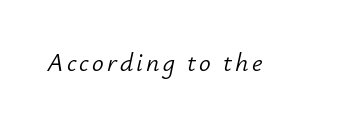
The weight tops out at a normal text grade. Italic? Definitely — the glyphs are oblique. This rendering features lettering with no underline.
